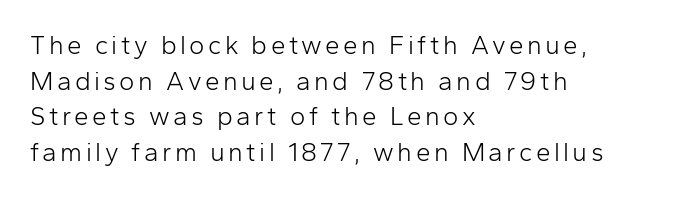
Weight: not bold — regular or lighter. Just letters on the line, the space beneath them empty. You can tell it's not italic because the verticals are truly vertical. Visually the block forms a straight wall on the left and a jagged coastline on the right.
